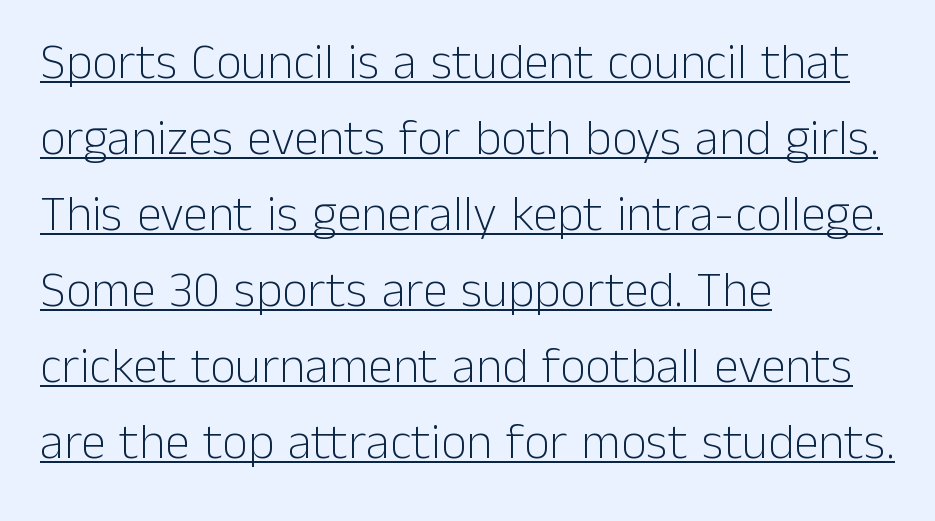
Q: Is the text bold? A: No.
Q: Is the text italic (slanted)? A: No, it is upright.
Q: Is the typeface a serif or a sans-serif typeface? A: Sans-serif.
Q: Is the text underlined? A: Yes.
Q: How is the paragraph aligned? A: Left-aligned.
Q: Is the spacing between letters normal or unusually wide? A: Normal.
Q: Is the spacing between lines tight, normal or loose? A: Normal.
Q: Width (condensed, normal, or wide)? A: Normal.
Q: Stroke contrast? A: Low.
Q: x-height? A: Medium.
Q: Monospaced? A: No.
